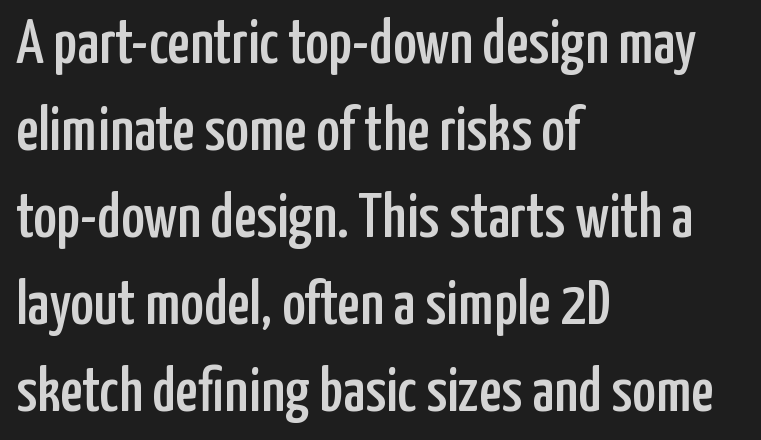
Q: Is the text italic (slanted)? A: No, it is upright.
Q: Is the typeface a serif or a sans-serif typeface? A: Sans-serif.
Q: Is the text underlined? A: No.
Q: How is the paragraph aligned? A: Left-aligned.
Q: Is the spacing between letters normal or unusually wide? A: Normal.
Q: Is the spacing between lines tight, normal or loose? A: Normal.
Q: Width (condensed, normal, or wide)? A: Condensed.
Q: Stroke contrast? A: Low.
Q: x-height? A: Medium.
Q: Monospaced? A: No.
